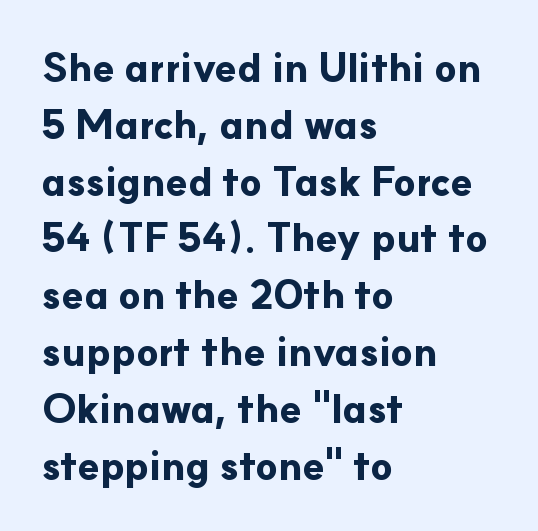
Q: Is the text bold? A: Yes.
Q: Is the text italic (slanted)? A: No, it is upright.
Q: Is the typeface a serif or a sans-serif typeface? A: Sans-serif.
Q: Is the text underlined? A: No.
Q: How is the paragraph aligned? A: Left-aligned.
Q: Is the spacing between letters normal or unusually wide? A: Normal.
Q: Is the spacing between lines tight, normal or loose? A: Normal.
Q: Width (condensed, normal, or wide)? A: Normal.
Q: Stroke contrast? A: Low.
Q: x-height? A: Small.
Q: Monospaced? A: No.
